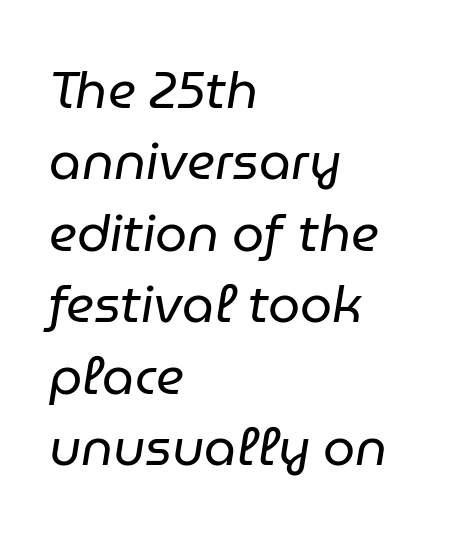
The image shows 51 px regular-weight type, italic (leaning right); set left-aligned, normal line spacing (1.4x), normal letter spacing, not underlined; low stroke contrast and a medium x-height.
